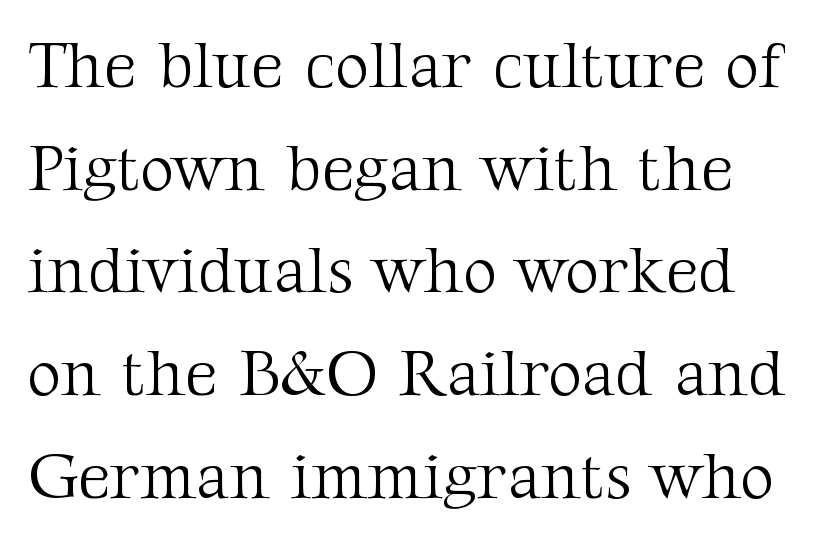
The image shows 65 px light serif type, upright; set normal line spacing (1.58x), normal letter spacing, not underlined; medium stroke contrast and a medium x-height.
